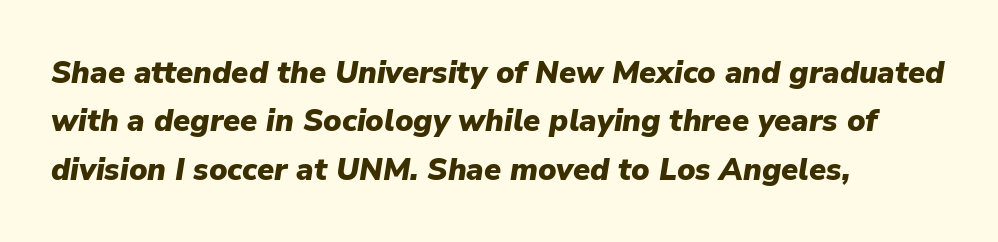
Caption: bold face, heavy strokes. Leading matches the norm, producing a regular column. The lettering tilts uniformly, giving the passage an italic look. No word sits above an underline.
